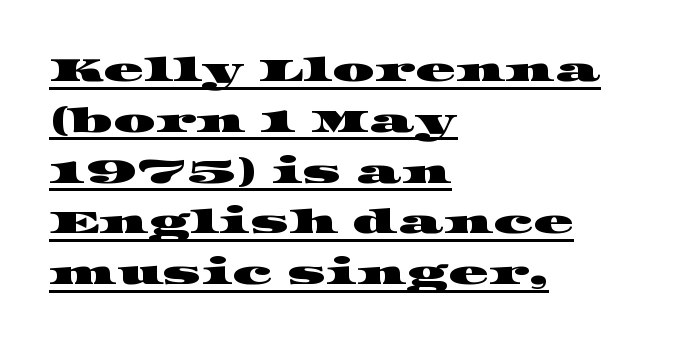
The image shows 33 px wide serif type; set left-aligned, normal line spacing (1.54x), normal letter spacing, underlined; high stroke contrast and a large x-height.
